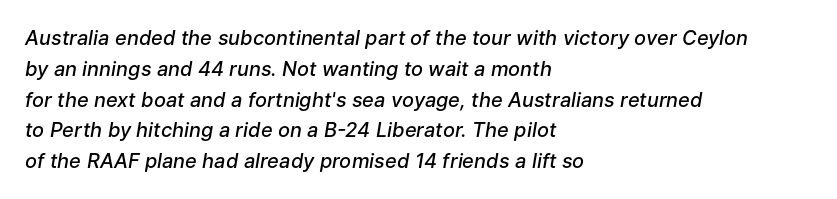
{"italic": "yes", "lean": "right", "slant_degrees": 9, "bold": "semi", "underline": "no", "align": "left", "line_spacing": "normal", "line_spacing_ratio": 1.54, "letter_spacing": "normal", "letter_spacing_em": 0.0, "glyph_px": 20}
